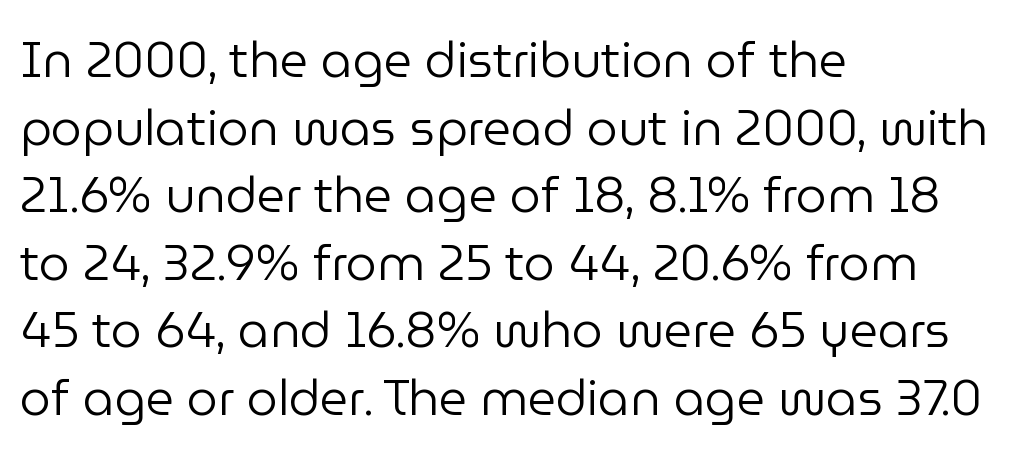
Observe the ordinary spacing: letters are neighbours, not strangers. The space directly below the letters is spotless. The rendering uses a moderate line-height, typical for paragraphs. Casual observation: everything's shoved over to the left. Note the varied advance widths — an 'i' is clearly narrower than an 'm'. The axis of the letterforms is exactly vertical.
